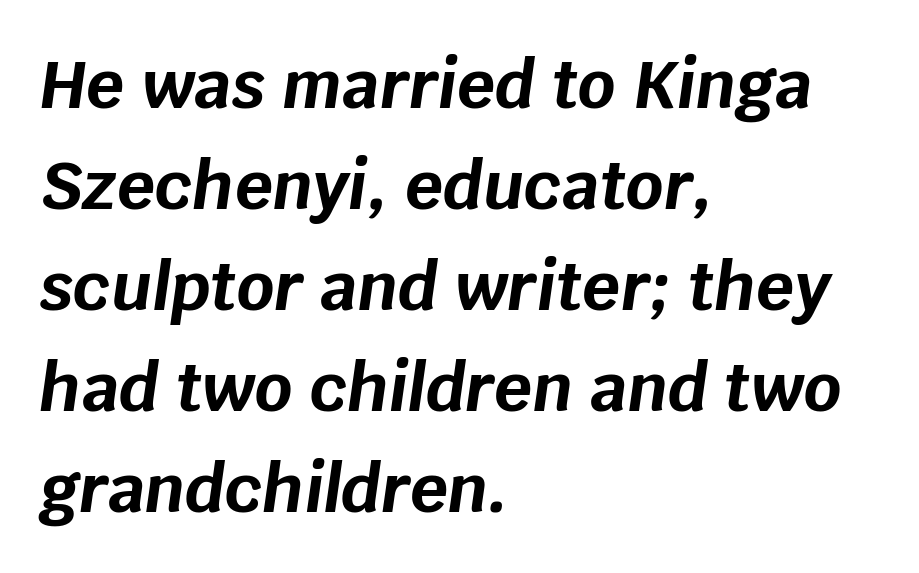
{"italic": "yes", "lean": "right", "slant_degrees": 8, "bold": "yes", "weight": "bold", "width": "normal", "stroke_contrast": "low", "x_height": "large", "monospaced": "no", "underline": "no", "align": "left", "line_spacing": "normal", "line_spacing_ratio": 1.53, "letter_spacing": "normal", "letter_spacing_em": 0.0, "glyph_px": 66}
